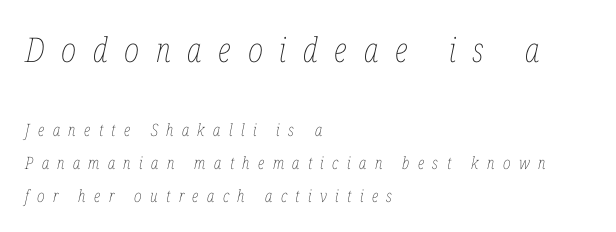
{"italic": "yes", "lean": "right", "slant_degrees": 12, "bold": "no", "weight": "thin", "width": "condensed", "stroke_contrast": "low", "x_height": "medium", "monospaced": "no", "underline": "no", "align": "left", "line_spacing": "loose", "line_spacing_ratio": 1.92, "letter_spacing": "wide", "letter_spacing_em": 0.49, "larger_block": "first", "size_ratio": 2.0, "glyph_px": 34}
